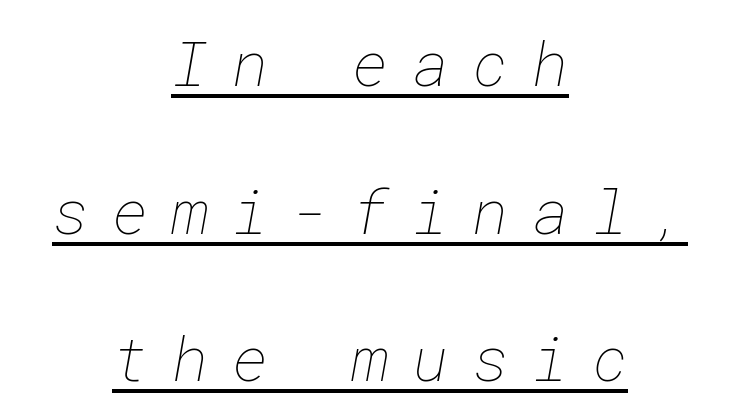
Q: Is the text bold? A: No.
Q: Is the text underlined? A: Yes.
Q: How is the paragraph aligned? A: Centered.
Q: Is the spacing between letters normal or unusually wide? A: Unusually wide.
Q: Is the spacing between lines tight, normal or loose? A: Loose.
Q: Width (condensed, normal, or wide)? A: Normal.
Q: Stroke contrast? A: Low.
Q: x-height? A: Medium.
